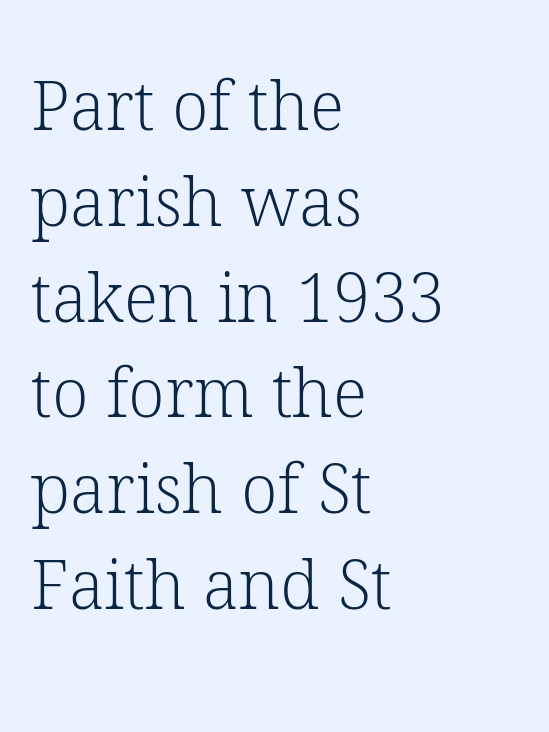
The image shows 67 px light serif type, upright; set left-aligned, normal line spacing (1.43x), normal letter spacing, not underlined; low stroke contrast and a medium x-height.
